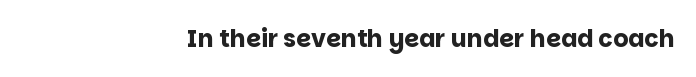
Default kerning and tracking; the words read as compact shapes. The axis of the letterforms is exactly vertical. A clean baseline with only descenders dipping below it. Every row of glyphs terminates at an identical x-position on the right. The glyphs have the mass of a bold cut.
